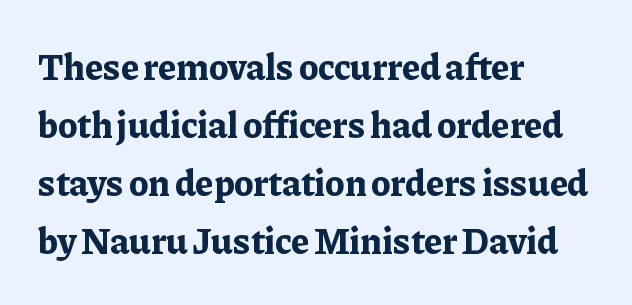
{"serif": "yes", "italic": "no", "bold": "yes", "weight": "bold", "width": "normal", "stroke_contrast": "low", "x_height": "medium", "monospaced": "no", "underline": "no", "align": "left", "line_spacing": "normal", "line_spacing_ratio": 1.57, "letter_spacing": "normal", "letter_spacing_em": 0.0, "glyph_px": 37}
